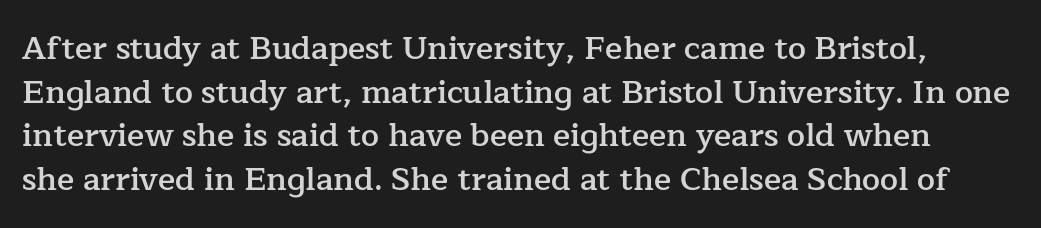
Q: Is the text bold? A: Semi-bold.
Q: Is the text italic (slanted)? A: No, it is upright.
Q: Is the typeface a serif or a sans-serif typeface? A: Serif.
Q: Is the text underlined? A: No.
Q: Is the spacing between letters normal or unusually wide? A: Normal.
Q: Is the spacing between lines tight, normal or loose? A: Normal.
Q: Width (condensed, normal, or wide)? A: Normal.
Q: Stroke contrast? A: Low.
Q: x-height? A: Medium.
Q: Monospaced? A: No.
